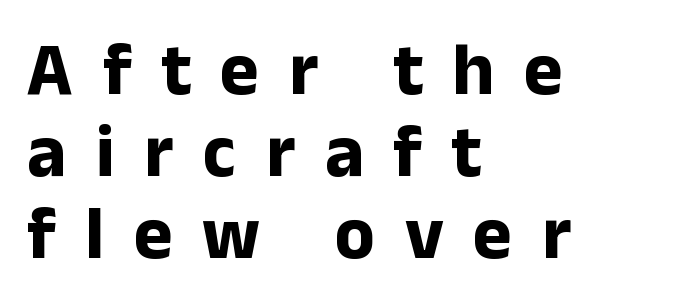
Horizontally, the lines are justified to the leading edge only. Proportional: the letters do not fall into vertical columns. The baseline area is clear. Characters follow at a spacing far wider than the type designer built in. Quick note: not italic, upright.
